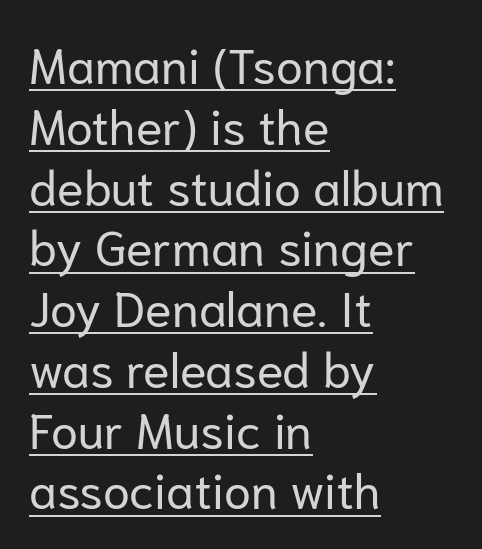
The image shows 49 px regular-weight sans-serif type, upright; set left-aligned, line spacing 1.24x, normal letter spacing, underlined; low stroke contrast and a medium x-height.
